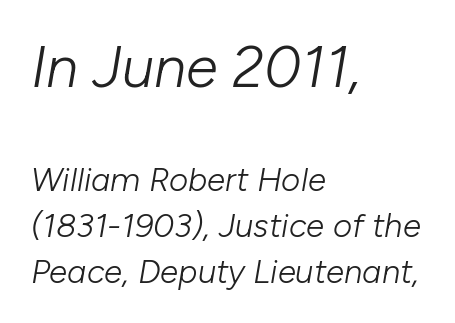
The image shows 58 px light type, italic (leaning right); set left-aligned, normal line spacing (1.4x), normal letter spacing, not underlined; the first (top) block is 1.76x larger; low stroke contrast and a medium x-height.
